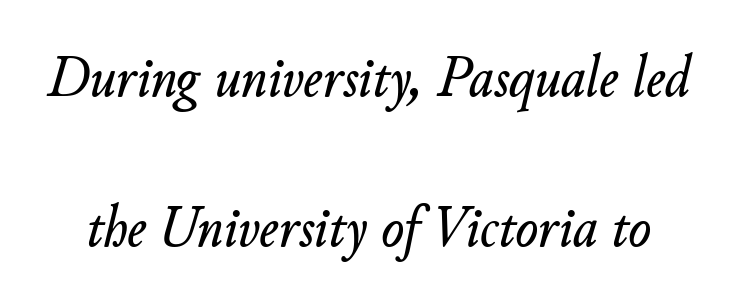
The image shows 60 px text type, italic (leaning right); set loose line spacing (2.5x), normal letter spacing, not underlined; low stroke contrast and a small x-height.
